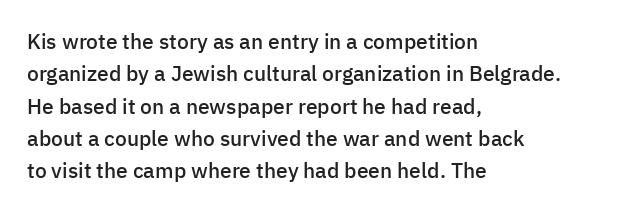
Q: Is the text bold? A: Semi-bold.
Q: Is the text italic (slanted)? A: No, it is upright.
Q: Is the text underlined? A: No.
Q: How is the paragraph aligned? A: Left-aligned.
Q: Is the spacing between letters normal or unusually wide? A: Normal.
Q: Is the spacing between lines tight, normal or loose? A: Normal.
